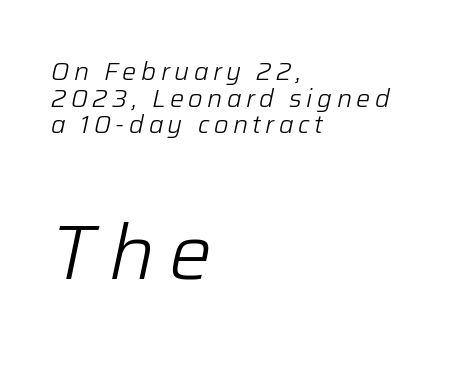
Q: Is the text bold? A: No.
Q: Is the text italic (slanted)? A: Yes, it leans right by about 12 degrees.
Q: Is the text underlined? A: No.
Q: How is the paragraph aligned? A: Left-aligned.
Q: Is the spacing between lines tight, normal or loose? A: Tight.
Q: Which block of text is set in a larger size, the first (top) or the second (bottom)? A: The second (bottom) one.
Q: Width (condensed, normal, or wide)? A: Normal.
Q: Stroke contrast? A: Low.
Q: x-height? A: Medium.
Q: Monospaced? A: No.
